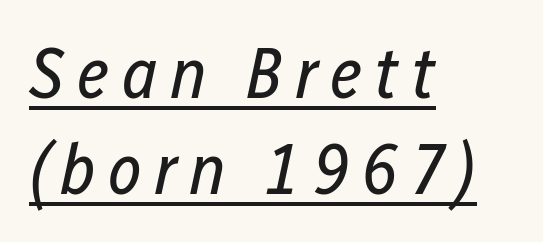
{"italic": "yes", "lean": "right", "slant_degrees": 12, "bold": "no", "weight": "regular", "width": "condensed", "stroke_contrast": "low", "x_height": "medium", "monospaced": "no", "underline": "yes", "align": "left", "line_spacing": "normal", "line_spacing_ratio": 1.33, "glyph_px": 72}
